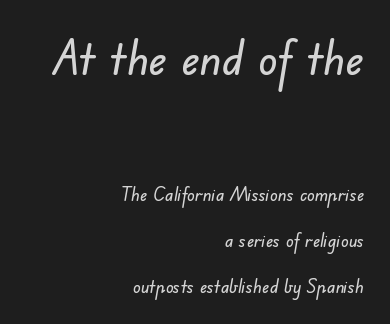
In terms of letterform style, serifs are entirely absent. This sample is right-justified, so line beginnings fall wherever the words allow. The letters sit at their default tracking, neither squeezed nor spread. Varying glyph widths throughout — classic text-font behaviour. Larger block? The one above; the one below is distinctly smaller. The area under the type is left untouched.
